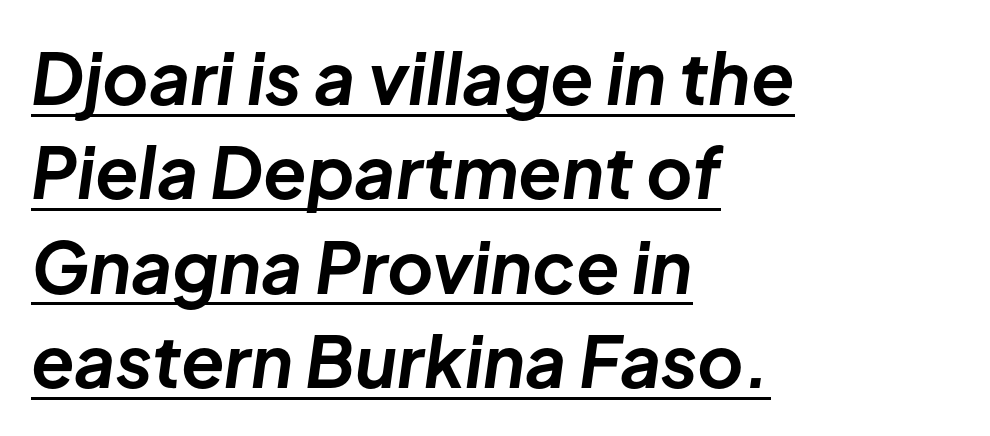
Q: Is the text bold? A: Yes.
Q: Is the text italic (slanted)? A: Yes, it leans right by about 8 degrees.
Q: Is the text underlined? A: Yes.
Q: How is the paragraph aligned? A: Left-aligned.
Q: Is the spacing between letters normal or unusually wide? A: Normal.
Q: Is the spacing between lines tight, normal or loose? A: Normal.
Q: Width (condensed, normal, or wide)? A: Normal.
Q: Stroke contrast? A: Low.
Q: x-height? A: Medium.
Q: Monospaced? A: No.
